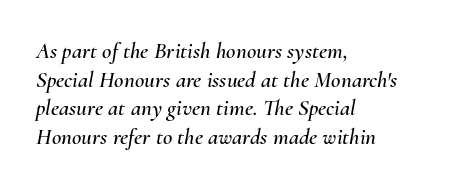
Q: Is the text italic (slanted)? A: Yes, it leans right by about 10 degrees.
Q: Is the text underlined? A: No.
Q: How is the paragraph aligned? A: Left-aligned.
Q: Is the spacing between letters normal or unusually wide? A: Normal.
Q: Is the spacing between lines tight, normal or loose? A: Normal.
